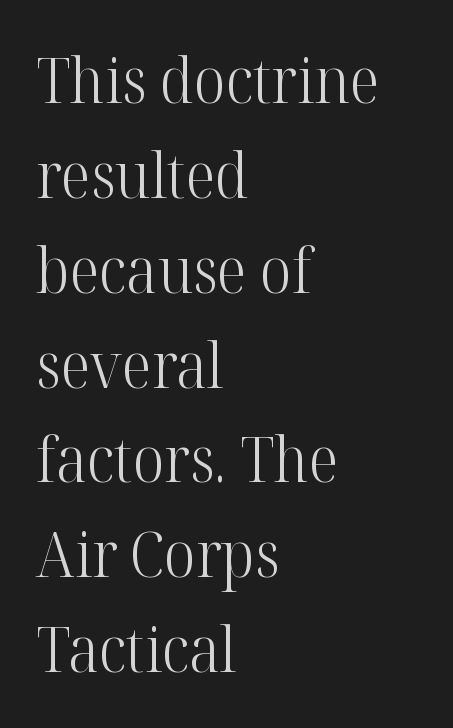
Q: Is the text bold? A: No.
Q: Is the text italic (slanted)? A: No, it is upright.
Q: Is the typeface a serif or a sans-serif typeface? A: Serif.
Q: Is the text underlined? A: No.
Q: How is the paragraph aligned? A: Left-aligned.
Q: Is the spacing between letters normal or unusually wide? A: Normal.
Q: Is the spacing between lines tight, normal or loose? A: Normal.
Q: Width (condensed, normal, or wide)? A: Normal.
Q: Stroke contrast? A: High.
Q: x-height? A: Medium.
Q: Monospaced? A: No.
